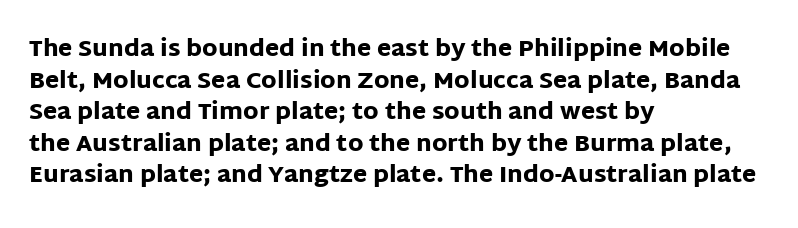
{"italic": "no", "bold": "yes", "underline": "no", "align": "left", "line_spacing": "normal", "line_spacing_ratio": 1.37, "letter_spacing": "normal", "letter_spacing_em": 0.0, "glyph_px": 23}
